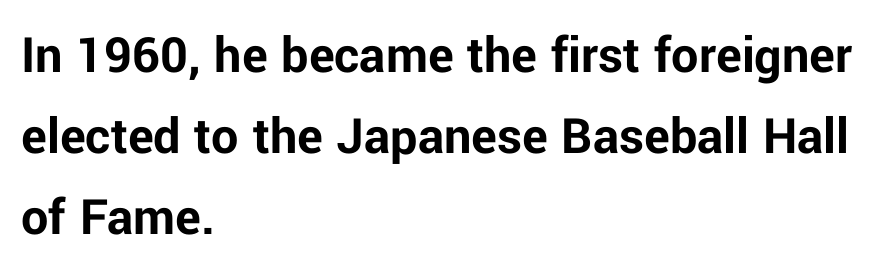
A sans-serif font was chosen for this passage. Does the leading feel generous? No, just average. A student would call this left alignment; a typographer would say flush left, rag right. Heavy-handed strokes throughout: this text is bold. Varying glyph widths throughout — classic text-font behaviour.
